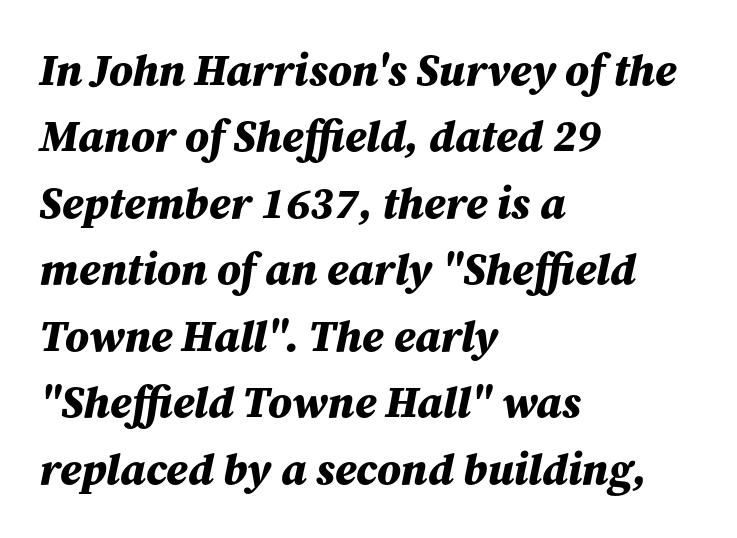
Each word holds together tightly as a unit, with standard inter-letter gaps. Underlining? Definitely not there. Proportional: the letters do not fall into vertical columns. The space between consecutive lines is moderate.
